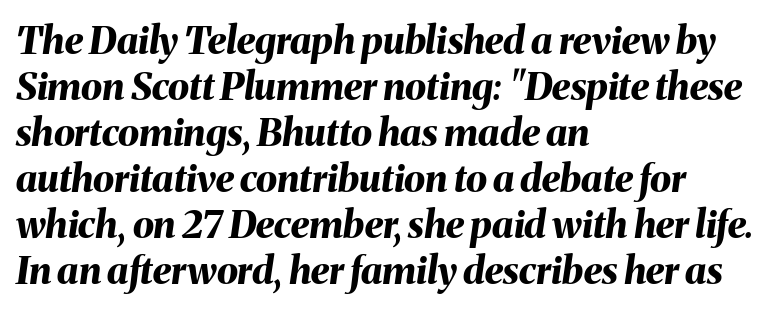
The image shows 38 px bold type, italic (leaning right); set left-aligned, line spacing 1.21x, normal letter spacing, not underlined; medium stroke contrast and a medium x-height.
